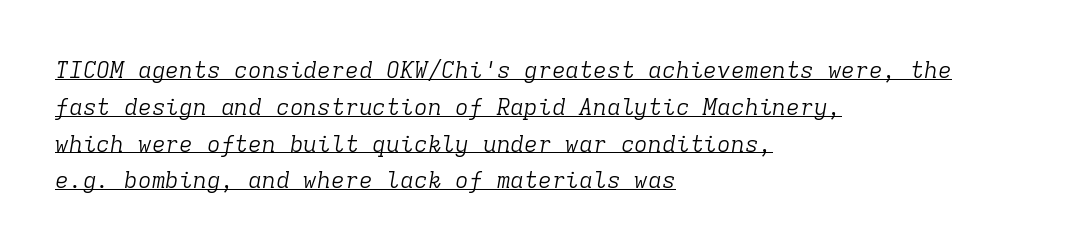
The image shows 23 px text type, italic (leaning right); set left-aligned, normal line spacing (1.6x), normal letter spacing, underlined.
